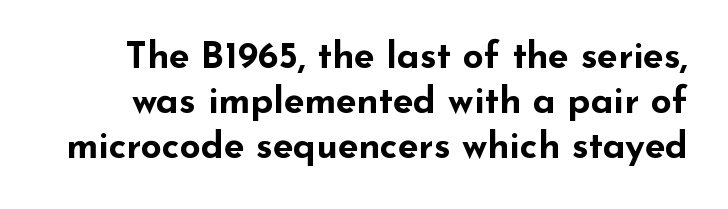
The passage shown is emphatically bold. The type family on display is of the sans-serif kind. The foot of each line stays bare and open. The letters sit at their default tracking, neither squeezed nor spread.
